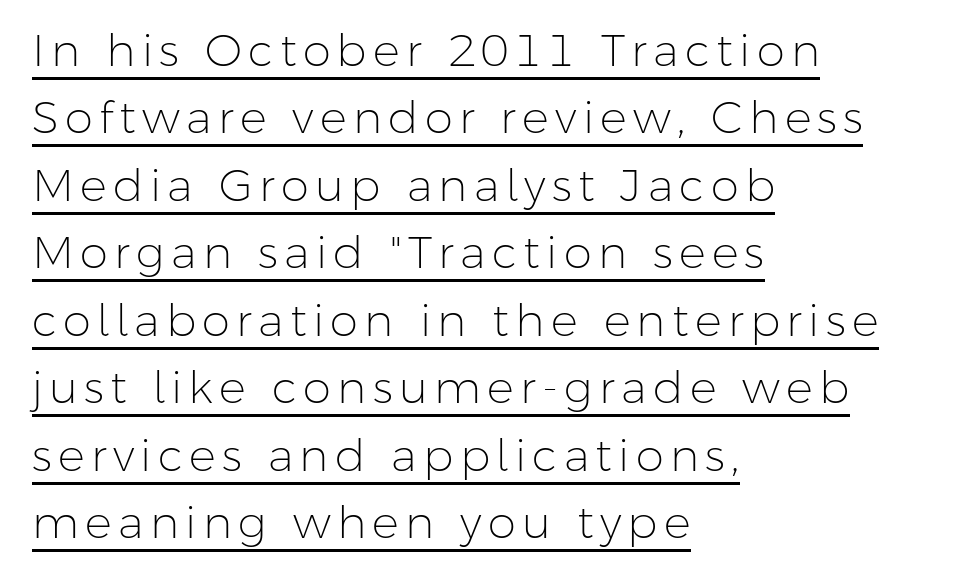
The image shows 45 px light sans-serif type, upright; set left-aligned, normal line spacing (1.5x), underlined; low stroke contrast and a medium x-height.
